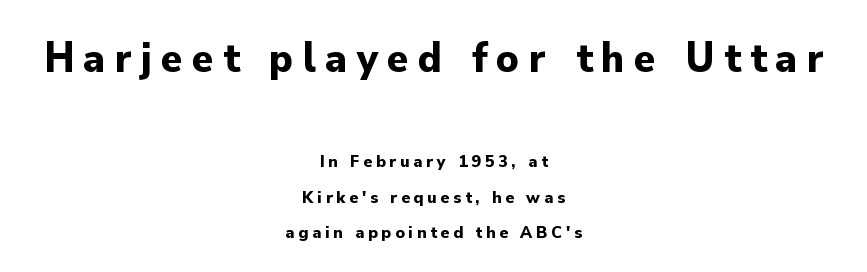
Q: Is the text bold? A: Yes.
Q: Is the text italic (slanted)? A: No, it is upright.
Q: Is the typeface a serif or a sans-serif typeface? A: Sans-serif.
Q: Is the text underlined? A: No.
Q: How is the paragraph aligned? A: Centered.
Q: Is the spacing between letters normal or unusually wide? A: Unusually wide.
Q: Is the spacing between lines tight, normal or loose? A: Loose.
Q: Which block of text is set in a larger size, the first (top) or the second (bottom)? A: The first (top) one.
Q: Width (condensed, normal, or wide)? A: Normal.
Q: Stroke contrast? A: Low.
Q: x-height? A: Small.
Q: Monospaced? A: No.
